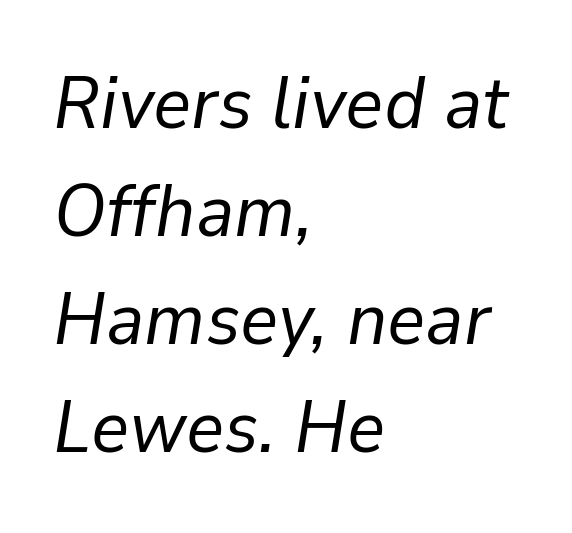
Q: Is the text bold? A: No.
Q: Is the text italic (slanted)? A: Yes, it leans right by about 9 degrees.
Q: Is the text underlined? A: No.
Q: How is the paragraph aligned? A: Left-aligned.
Q: Is the spacing between letters normal or unusually wide? A: Normal.
Q: Is the spacing between lines tight, normal or loose? A: Normal.
Q: Width (condensed, normal, or wide)? A: Normal.
Q: Stroke contrast? A: Low.
Q: x-height? A: Medium.
Q: Monospaced? A: No.
